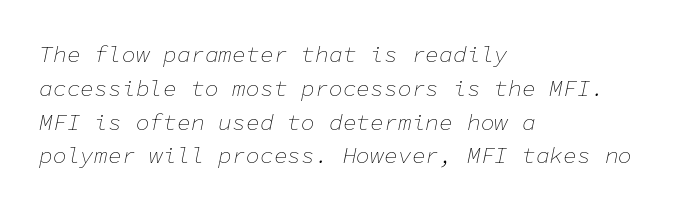
{"italic": "yes", "lean": "right", "slant_degrees": 11, "bold": "no", "underline": "no", "align": "left", "line_spacing": "normal", "line_spacing_ratio": 1.47, "letter_spacing": "normal", "letter_spacing_em": 0.0, "glyph_px": 23}
